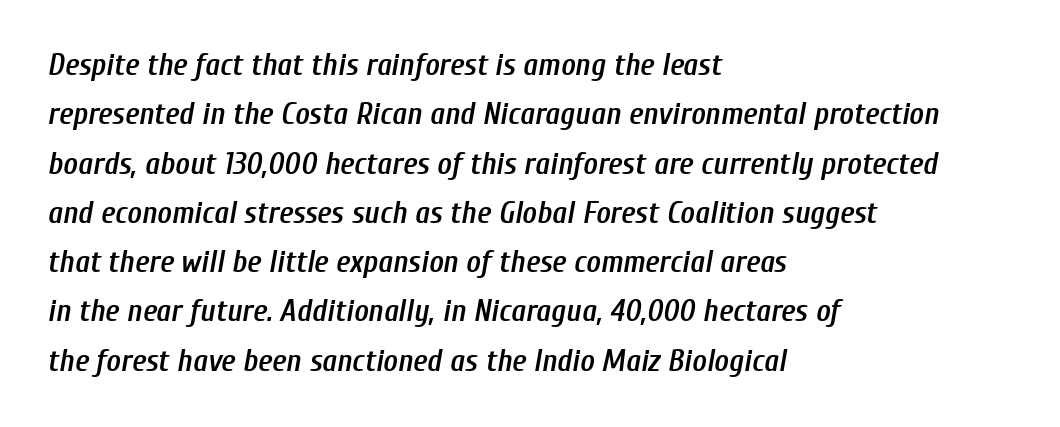
An italicized treatment has been applied to the whole sample. Each row of text sits above clean, open space. Do the characters align in a grid? No, the font is proportional. A fair bit of extra ink — the face is semibold, not bold. Horizontally, the lines are justified to the leading edge only. Does extra space separate the letters? No, they use regular spacing.
